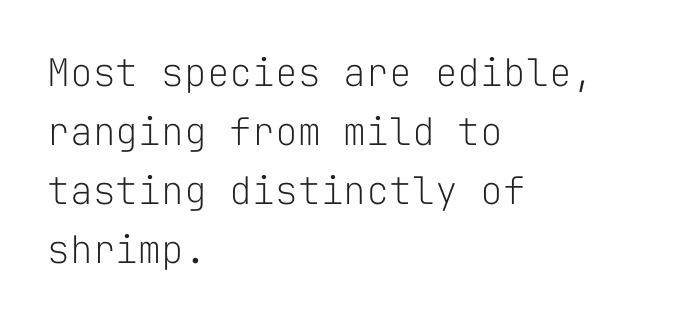
{"serif": "no", "italic": "no", "bold": "no", "weight": "light", "width": "normal", "stroke_contrast": "low", "x_height": "medium", "monospaced": "yes", "underline": "no", "align": "left", "line_spacing": "normal", "line_spacing_ratio": 1.55, "letter_spacing": "normal", "letter_spacing_em": 0.0, "glyph_px": 38}
